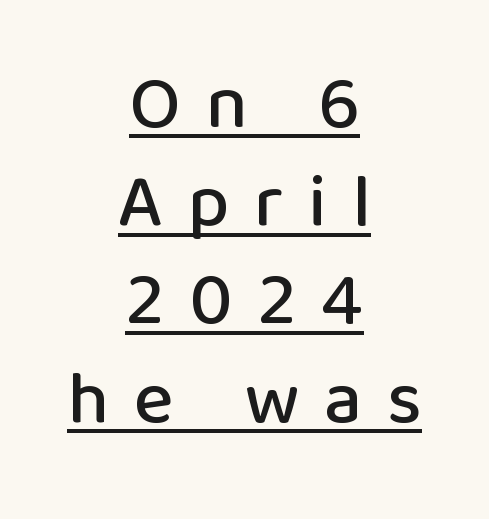
The image shows 75 px sans-serif type, upright; set centered, normal line spacing (1.31x), unusually wide letter spacing (+0.33 em), underlined; low stroke contrast and a medium x-height.
